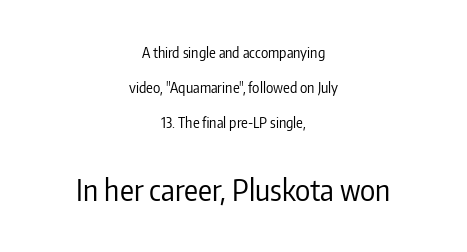
The image shows 29 px regular-weight, condensed sans-serif type, upright; set centered, loose line spacing (2.5x), normal letter spacing, not underlined; the second (bottom) block is 2.07x larger; low stroke contrast and a medium x-height.
